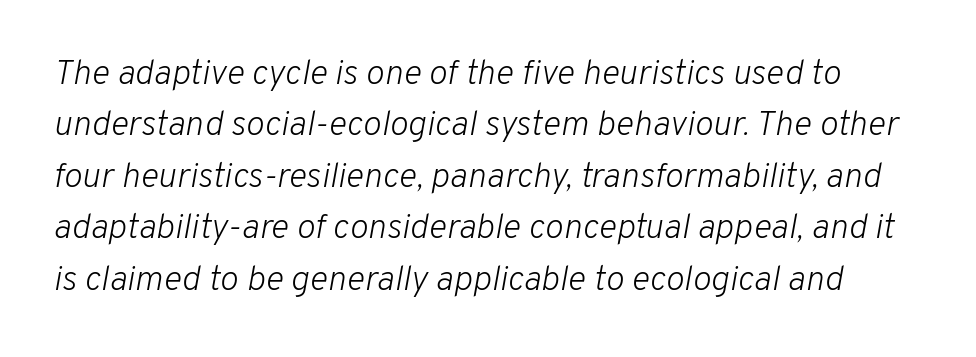
{"italic": "yes", "lean": "right", "slant_degrees": 10, "bold": "no", "weight": "light", "width": "normal", "stroke_contrast": "low", "x_height": "medium", "monospaced": "no", "underline": "no", "line_spacing": "normal", "line_spacing_ratio": 1.47, "letter_spacing": "normal", "letter_spacing_em": 0.0, "glyph_px": 35}
